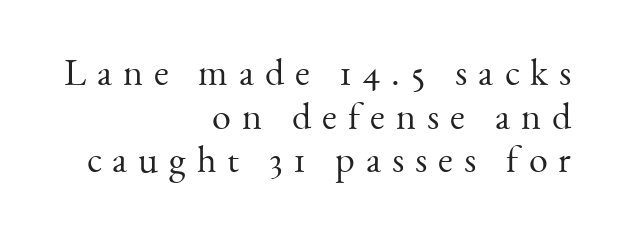
The image shows 38 px light serif type, upright; set right-aligned, tight line spacing (1.15x), unusually wide letter spacing (+0.29 em), not underlined; medium stroke contrast and a small x-height.
